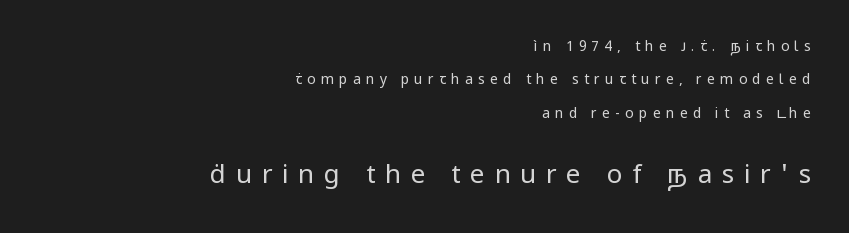
{"italic": "no", "bold": "no", "underline": "no", "align": "right", "line_spacing": "loose", "line_spacing_ratio": 2.39, "letter_spacing": "wide", "letter_spacing_em": 0.37, "larger_block": "second", "size_ratio": 1.86, "glyph_px": 26}
